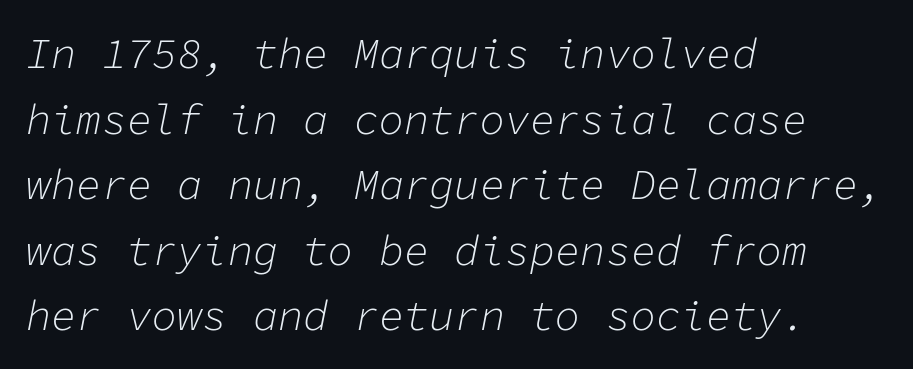
{"italic": "yes", "lean": "right", "slant_degrees": 11, "bold": "no", "weight": "light", "width": "normal", "stroke_contrast": "low", "x_height": "medium", "monospaced": "yes", "underline": "no", "align": "left", "line_spacing": "normal", "line_spacing_ratio": 1.56, "letter_spacing": "normal", "letter_spacing_em": 0.0, "glyph_px": 42}
